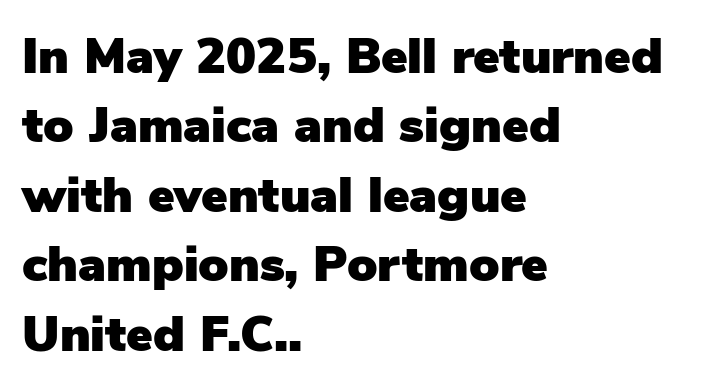
Each letter's strokes conclude bluntly, with no projecting serifs. Has an underline been added? It has not. Note the varied advance widths — an 'i' is clearly narrower than an 'm'. The designer left line spacing at the default. Which margin do the lines hug? The left one — the right edge is uneven. Notice how the stems are strictly vertical — no italics here.
